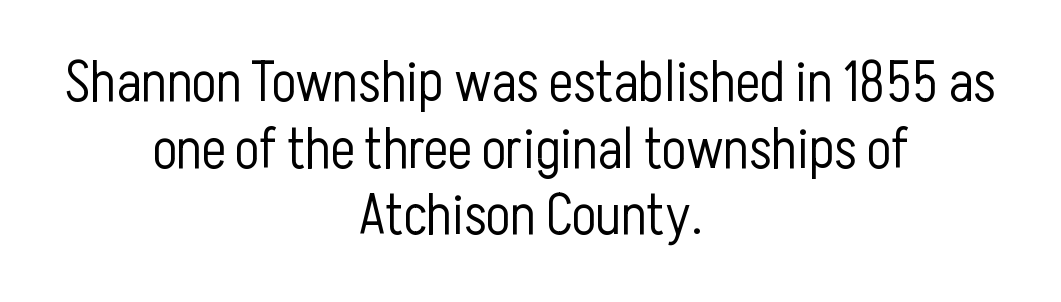
{"serif": "no", "italic": "no", "bold": "no", "weight": "light", "width": "condensed", "stroke_contrast": "low", "x_height": "medium", "monospaced": "no", "underline": "no", "align": "center", "line_spacing_ratio": 1.17, "letter_spacing": "normal", "letter_spacing_em": 0.0, "glyph_px": 57}
